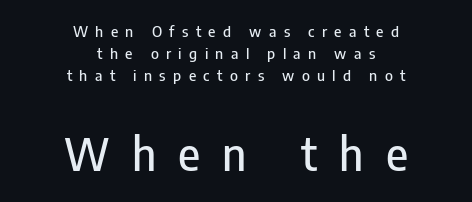
The image shows 45 px condensed sans-serif type, upright; set centered, normal line spacing (1.48x), unusually wide letter spacing (+0.49 em), not underlined; the second (bottom) block is 3.0x larger; low stroke contrast and a medium x-height.
